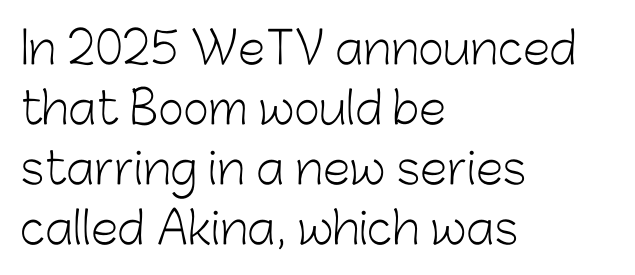
The image shows 44 px light sans-serif type, upright; set left-aligned, normal line spacing (1.36x), normal letter spacing, not underlined; low stroke contrast and a medium x-height.
